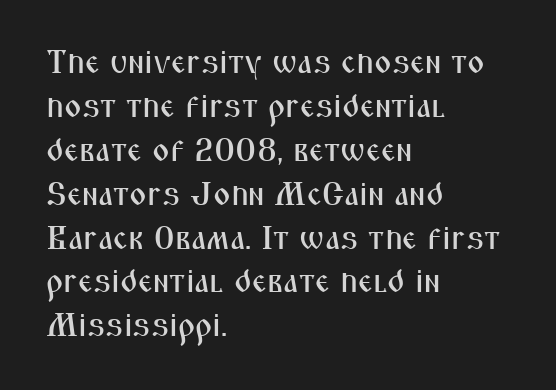
{"serif": "no", "italic": "no", "width": "condensed", "stroke_contrast": "medium", "x_height": "medium", "monospaced": "no", "underline": "no", "align": "left", "line_spacing": "normal", "line_spacing_ratio": 1.33, "letter_spacing": "normal", "letter_spacing_em": 0.0, "glyph_px": 33}
